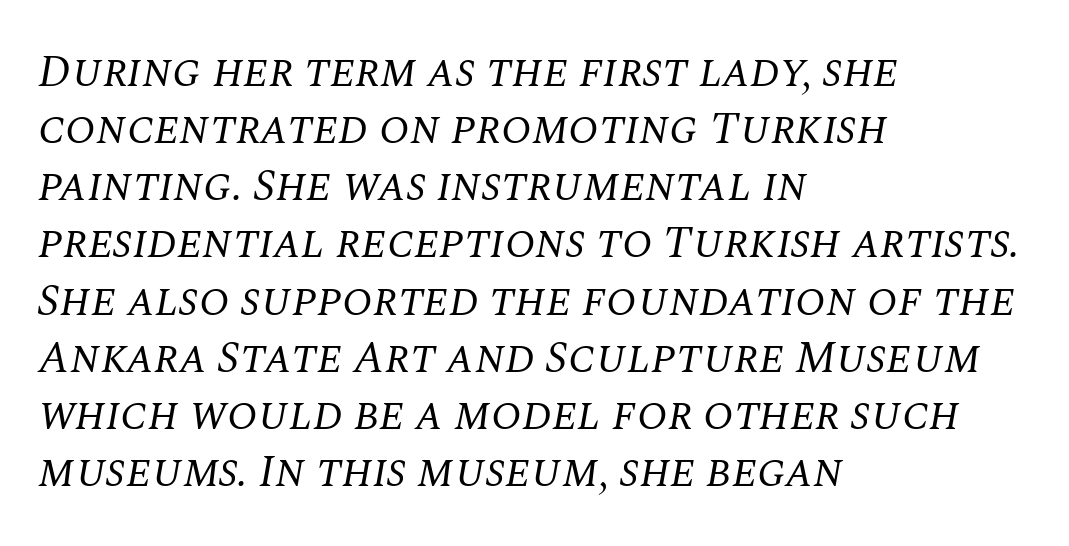
The image shows 45 px regular-weight serif type, italic (leaning right); set left-aligned, normal line spacing (1.27x), normal letter spacing, not underlined; medium stroke contrast and a large x-height.
